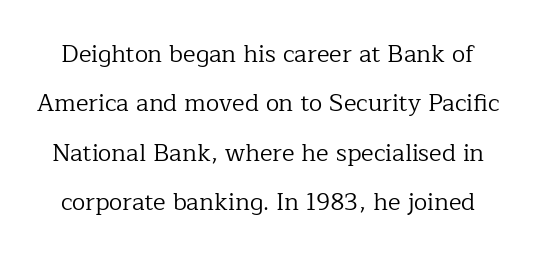
The rendering keeps characters at their native spacing. This is roman type, the default non-slanted kind. The lines are spread far apart with generous leading. Clear beneath every line of the passage. Stroke mass is kept to a normal reading level or below.
